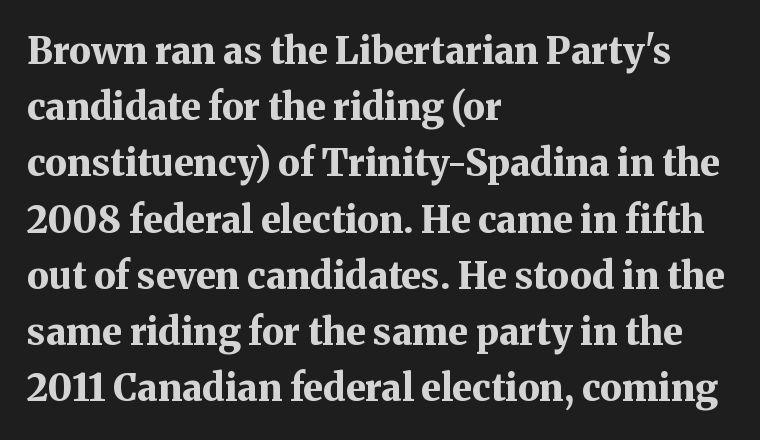
{"serif": "yes", "italic": "no", "bold": "yes", "weight": "bold", "width": "normal", "stroke_contrast": "medium", "x_height": "medium", "monospaced": "no", "underline": "no", "align": "left", "line_spacing": "normal", "line_spacing_ratio": 1.52, "letter_spacing": "normal", "letter_spacing_em": 0.0, "glyph_px": 37}
